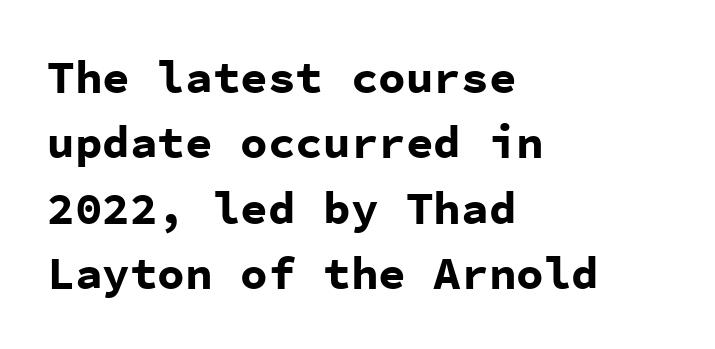
Q: Is the text bold? A: Yes.
Q: Is the text italic (slanted)? A: No, it is upright.
Q: Is the typeface a serif or a sans-serif typeface? A: Sans-serif.
Q: Is the text underlined? A: No.
Q: How is the paragraph aligned? A: Left-aligned.
Q: Is the spacing between letters normal or unusually wide? A: Normal.
Q: Is the spacing between lines tight, normal or loose? A: Normal.
Q: Width (condensed, normal, or wide)? A: Normal.
Q: Stroke contrast? A: Low.
Q: x-height? A: Medium.
Q: Monospaced? A: Yes.
